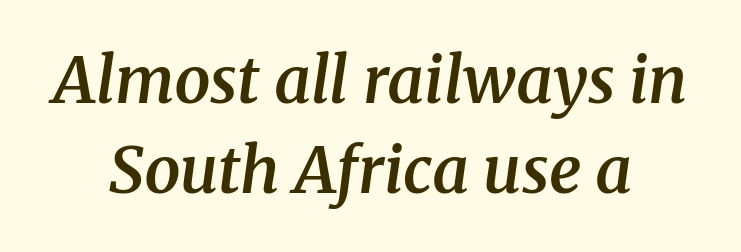
The image shows 64 px semibold serif type, italic (leaning right); set centered, normal line spacing (1.41x), normal letter spacing, not underlined; medium stroke contrast and a medium x-height.
